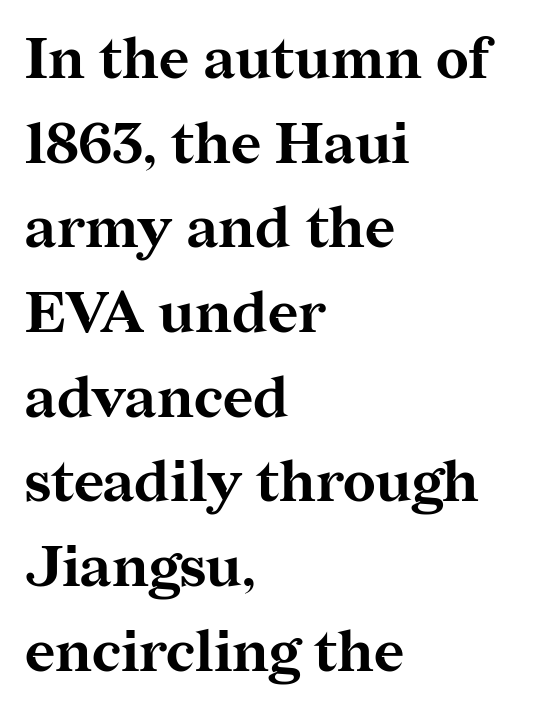
Q: Is the text bold? A: Yes.
Q: Is the text italic (slanted)? A: No, it is upright.
Q: Is the typeface a serif or a sans-serif typeface? A: Serif.
Q: Is the text underlined? A: No.
Q: How is the paragraph aligned? A: Left-aligned.
Q: Is the spacing between letters normal or unusually wide? A: Normal.
Q: Is the spacing between lines tight, normal or loose? A: Normal.
Q: Width (condensed, normal, or wide)? A: Normal.
Q: Stroke contrast? A: Medium.
Q: x-height? A: Medium.
Q: Monospaced? A: No.
